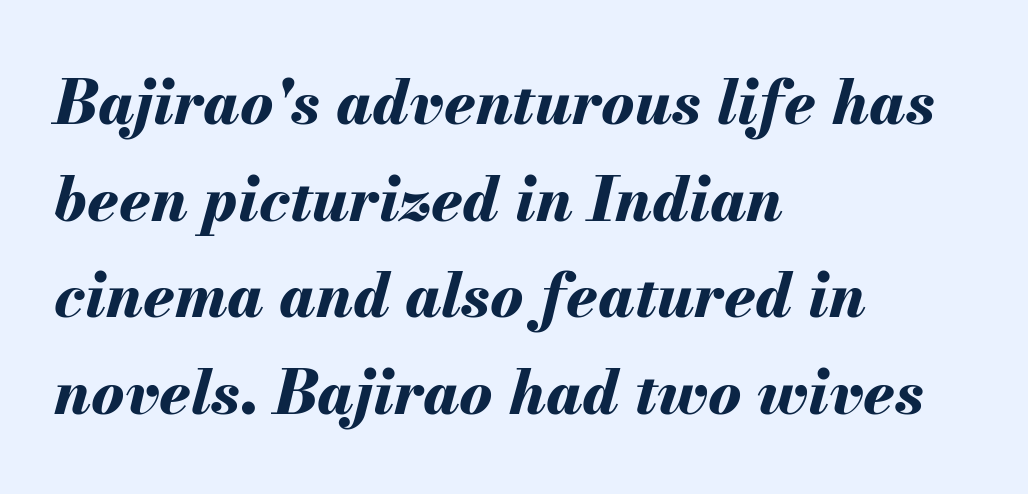
Italic: yes, the glyphs are oblique. The area under the type is left untouched. The horizontal fit of the characters is conventional and even. Does the copy run flush right? No — it runs flush left. A typesetter would call this leading conventional body-copy spacing.
